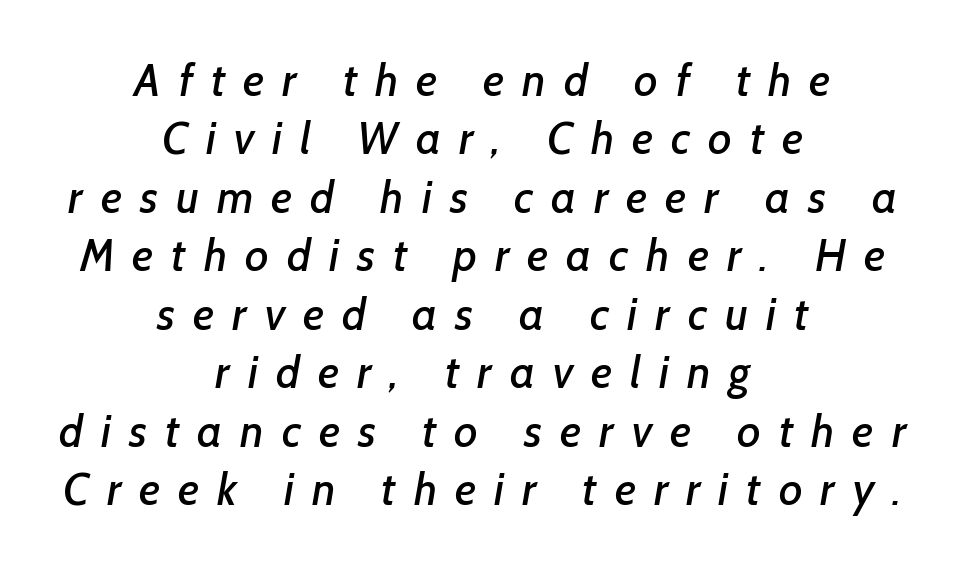
Q: Is the typeface a serif or a sans-serif typeface? A: Sans-serif.
Q: Is the text underlined? A: No.
Q: How is the paragraph aligned? A: Centered.
Q: Is the spacing between letters normal or unusually wide? A: Unusually wide.
Q: Is the spacing between lines tight, normal or loose? A: Normal.
Q: Width (condensed, normal, or wide)? A: Normal.
Q: Stroke contrast? A: Low.
Q: x-height? A: Medium.
Q: Monospaced? A: No.
